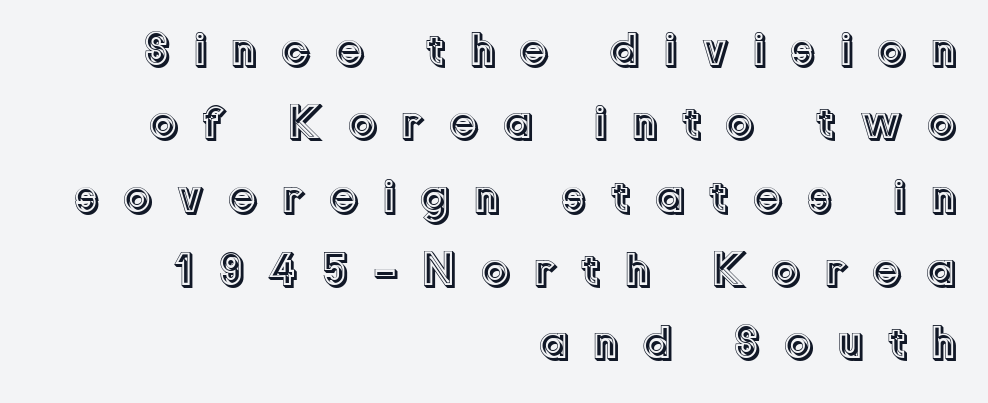
The image shows 47 px text type, upright; set right-aligned, normal line spacing (1.56x), unusually wide letter spacing (+0.5 em), not underlined; a medium x-height.
